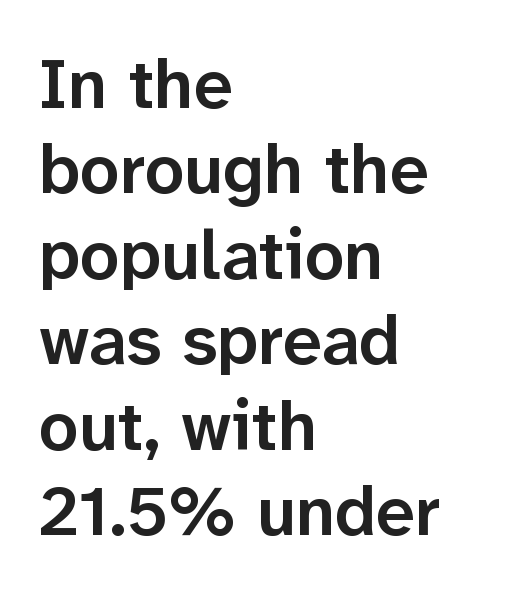
{"serif": "no", "italic": "no", "bold": "semi", "weight": "semibold", "width": "normal", "stroke_contrast": "low", "x_height": "medium", "monospaced": "no", "underline": "no", "align": "left", "line_spacing_ratio": 1.22, "letter_spacing": "normal", "letter_spacing_em": 0.0, "glyph_px": 70}
